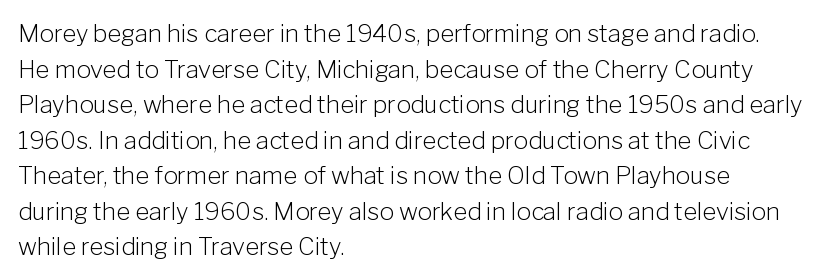
No italicization has been applied; the sample stays upright. Each line starts at the same left margin while the right side varies. Weight: regular or lighter. Compared with typical paragraphs, the rows here are spaced about the same. No extra tracking has been applied to these lines. Any mark beneath the type? The region is blank.
